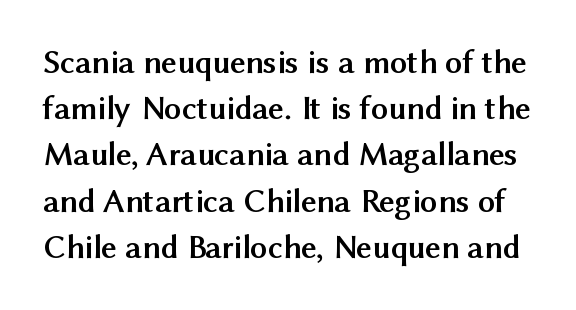
The image shows 34 px semibold sans-serif type, upright; set normal line spacing (1.36x), normal letter spacing, not underlined; medium stroke contrast and a medium x-height.
